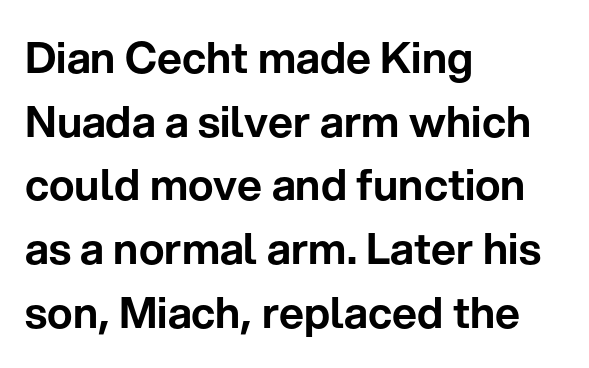
{"serif": "no", "italic": "no", "width": "normal", "stroke_contrast": "low", "x_height": "medium", "monospaced": "no", "underline": "no", "align": "left", "line_spacing": "normal", "line_spacing_ratio": 1.48, "letter_spacing": "normal", "letter_spacing_em": 0.0, "glyph_px": 43}
